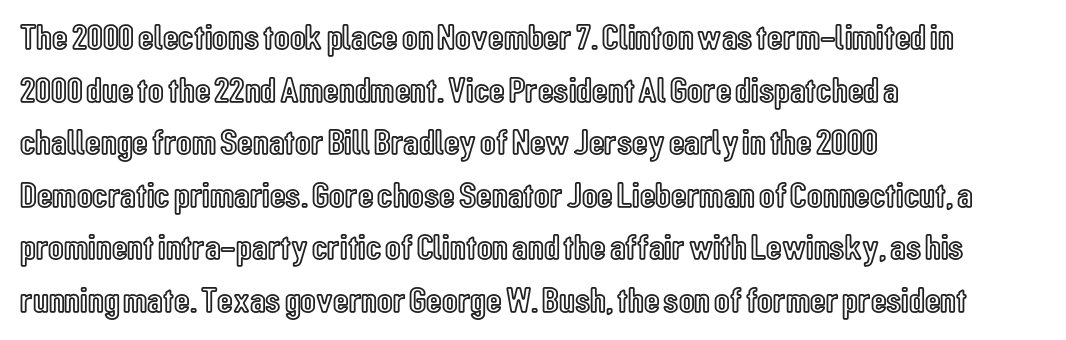
Q: Is the text italic (slanted)? A: No, it is upright.
Q: Is the text underlined? A: No.
Q: How is the paragraph aligned? A: Left-aligned.
Q: Is the spacing between letters normal or unusually wide? A: Normal.
Q: Is the spacing between lines tight, normal or loose? A: Normal.
Q: Width (condensed, normal, or wide)? A: Condensed.
Q: x-height? A: Medium.
Q: Monospaced? A: No.
